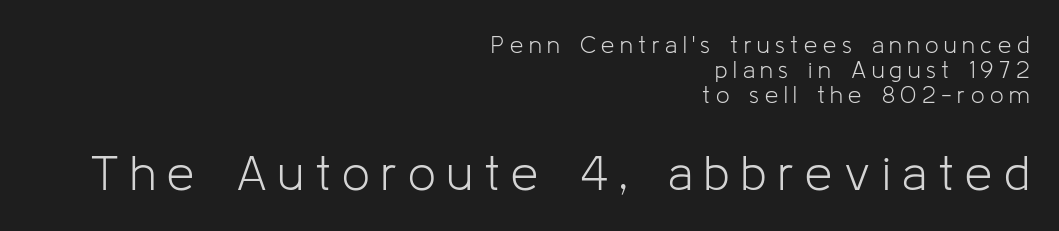
The image shows 49 px light sans-serif type, upright; set right-aligned, tight line spacing (1.04x), unusually wide letter spacing (+0.23 em), not underlined; the second (bottom) block is 2.04x larger; low stroke contrast and a medium x-height.
